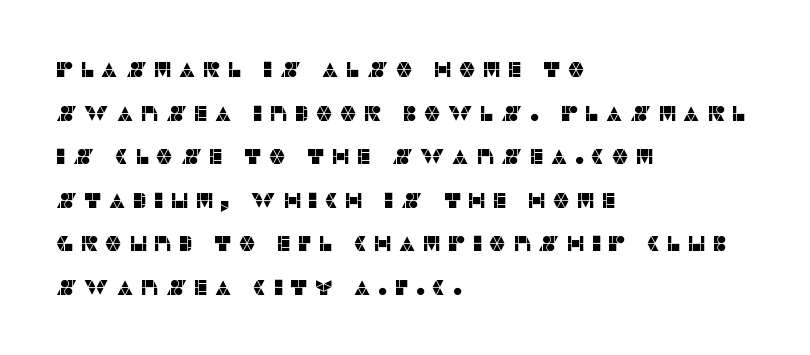
Check the space under the baseline: it is left empty. Does the leading feel generous? Absolutely, it's lavish. A roman cut, with each character standing at attention. Short and long lines alike share a common starting point at left. The type is letterspaced generously, with wide tracking.
